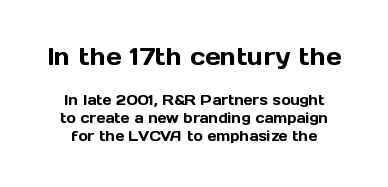
{"italic": "no", "underline": "no", "line_spacing": "normal", "line_spacing_ratio": 1.29, "letter_spacing": "normal", "letter_spacing_em": 0.0, "larger_block": "first", "size_ratio": 1.71, "glyph_px": 24}
